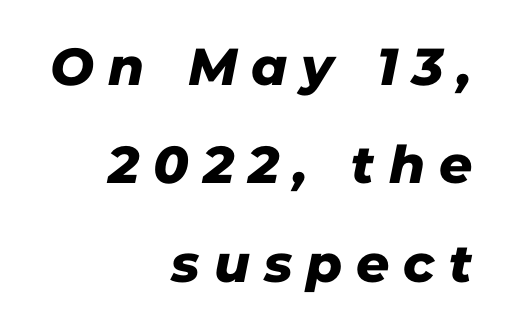
The image shows 52 px sans-serif type; set right-aligned, line spacing 1.89x, unusually wide letter spacing (+0.27 em), not underlined; low stroke contrast and a medium x-height.
